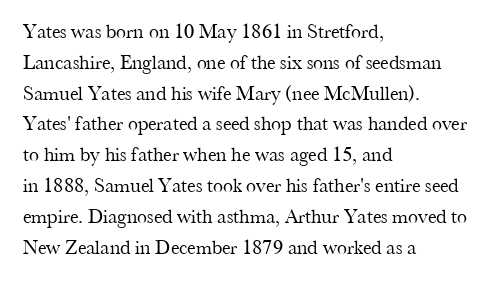
The image shows 20 px text type, upright; set left-aligned, normal line spacing (1.54x), normal letter spacing, not underlined.
